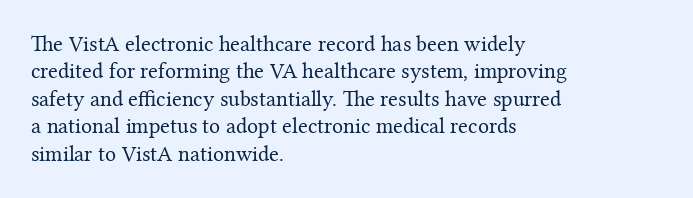
Q: Is the text bold? A: No.
Q: Is the text italic (slanted)? A: No, it is upright.
Q: Is the text underlined? A: No.
Q: How is the paragraph aligned? A: Left-aligned.
Q: Is the spacing between letters normal or unusually wide? A: Normal.
Q: Is the spacing between lines tight, normal or loose? A: Normal.
